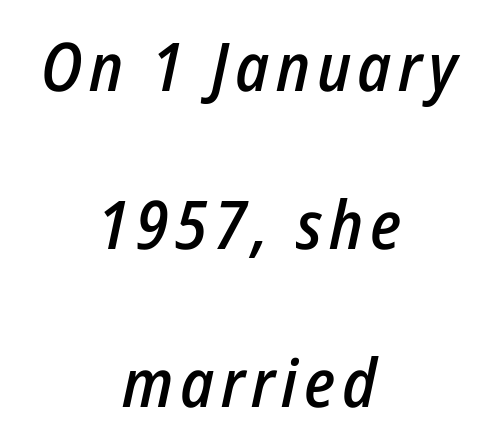
Q: Is the text bold? A: Semi-bold.
Q: Is the text italic (slanted)? A: Yes, it leans right by about 12 degrees.
Q: Is the text underlined? A: No.
Q: How is the paragraph aligned? A: Centered.
Q: Is the spacing between lines tight, normal or loose? A: Loose.
Q: Width (condensed, normal, or wide)? A: Condensed.
Q: Stroke contrast? A: Low.
Q: x-height? A: Medium.
Q: Monospaced? A: No.
